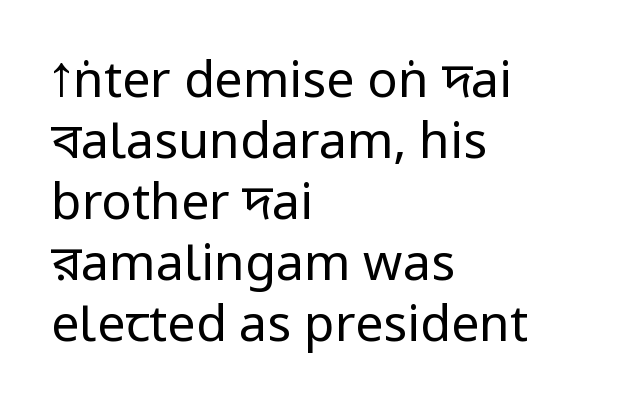
{"serif": "no", "italic": "no", "bold": "no", "weight": "regular", "width": "condensed", "stroke_contrast": "low", "underline": "no", "align": "left", "line_spacing_ratio": 1.22, "letter_spacing": "normal", "letter_spacing_em": 0.0, "glyph_px": 50}
